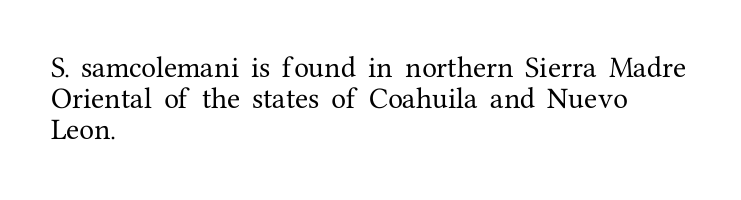
Q: Is the text italic (slanted)? A: No, it is upright.
Q: Is the text underlined? A: No.
Q: How is the paragraph aligned? A: Left-aligned.
Q: Is the spacing between letters normal or unusually wide? A: Normal.
Q: Is the spacing between lines tight, normal or loose? A: Normal.
